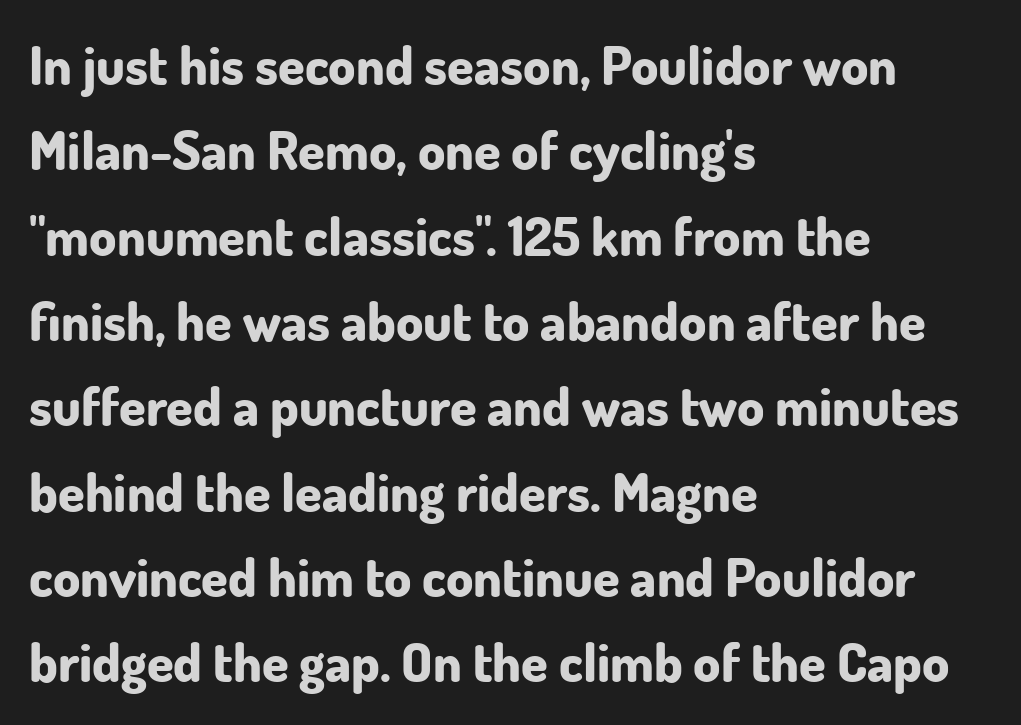
The image shows 54 px bold sans-serif type, upright; set left-aligned, normal line spacing (1.58x), normal letter spacing, not underlined; low stroke contrast and a small x-height.
